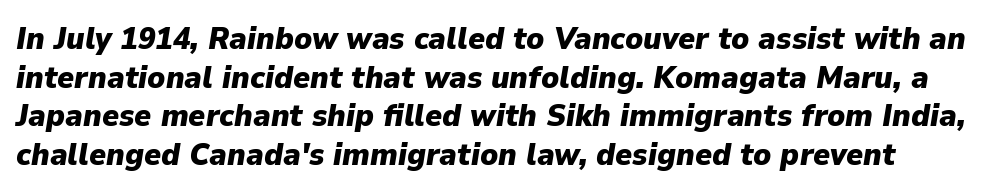
The image shows 32 px heavy type, italic (leaning right); set line spacing 1.21x, normal letter spacing, not underlined; low stroke contrast and a medium x-height.
